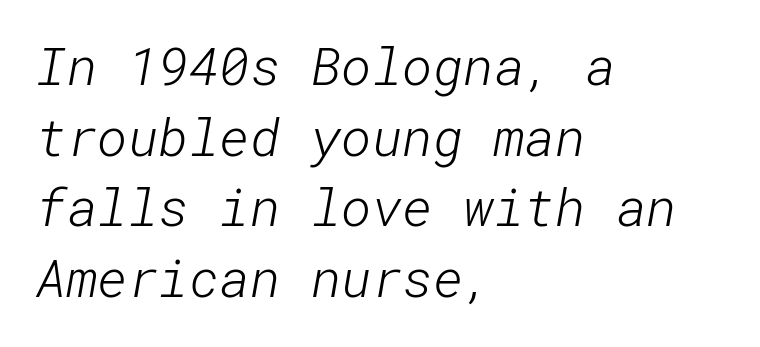
The image shows 52 px light sans-serif type; set left-aligned, normal line spacing (1.36x), normal letter spacing, not underlined; low stroke contrast and a medium x-height.
